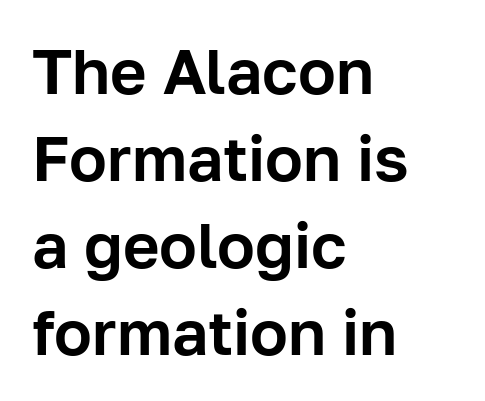
Q: Is the text italic (slanted)? A: No, it is upright.
Q: Is the typeface a serif or a sans-serif typeface? A: Sans-serif.
Q: Is the text underlined? A: No.
Q: How is the paragraph aligned? A: Left-aligned.
Q: Is the spacing between letters normal or unusually wide? A: Normal.
Q: Is the spacing between lines tight, normal or loose? A: Normal.
Q: Width (condensed, normal, or wide)? A: Normal.
Q: Stroke contrast? A: Low.
Q: x-height? A: Medium.
Q: Monospaced? A: No.
